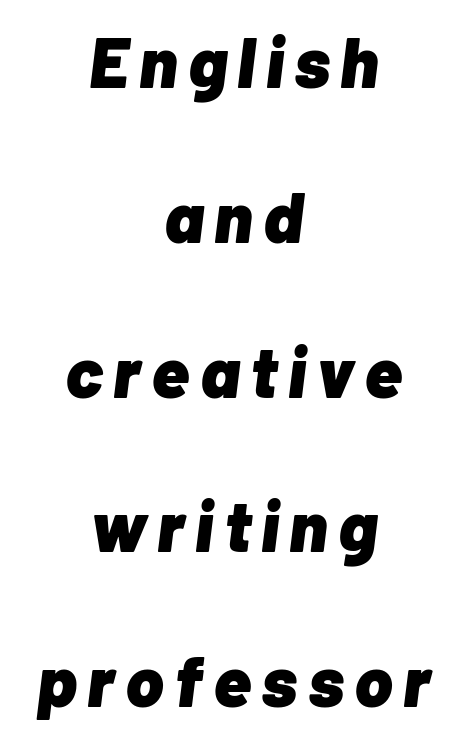
The face used here is proportionally spaced, like ordinary book or web type. A clean baseline with only descenders dipping below it. The leading is generous, giving the passage an open texture. A typesetter would mark this as italic. Emphasis by weight is at full strength: bold. The setting favours the middle, as headings and verse often do.
